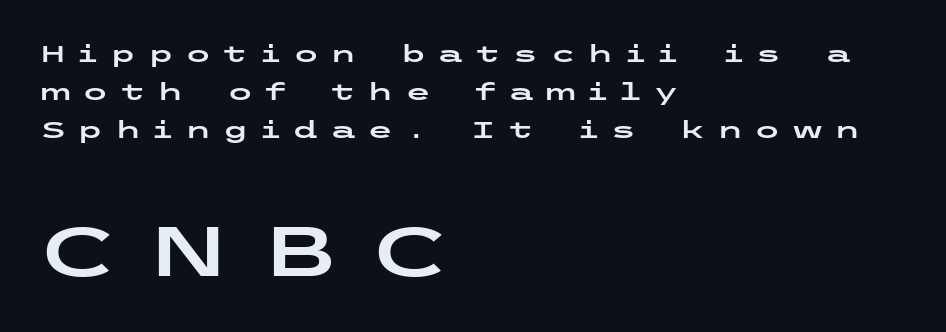
The foot of each line stays bare and open. Each new line begins a customary step beneath the previous one. Check where the strokes stop: nothing finishes them off — pure sans. Honestly, the letter spacing is so wide it's the main thing you notice.
